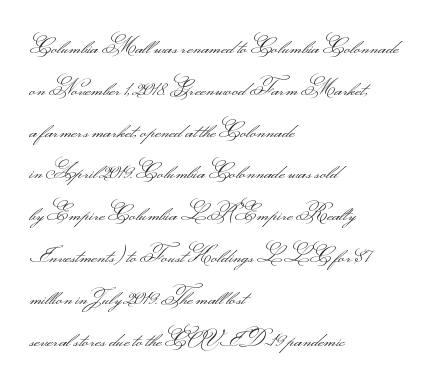
{"bold": "no", "underline": "no", "align": "left", "line_spacing": "loose", "line_spacing_ratio": 1.99, "letter_spacing": "normal", "letter_spacing_em": 0.0, "glyph_px": 21}
